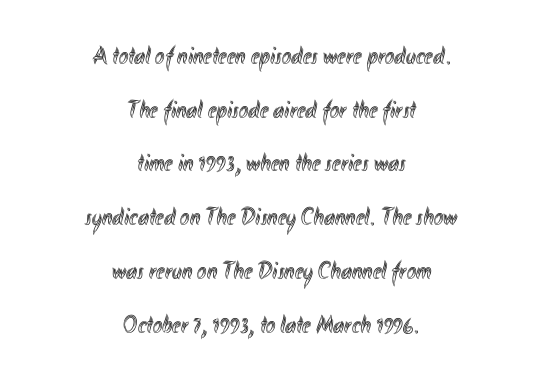
The rendering uses a large line-height, opening up the rows. If you folded the block vertically in half, each line would mirror itself in length. Letters rest on an invisible, unmarked baseline.
